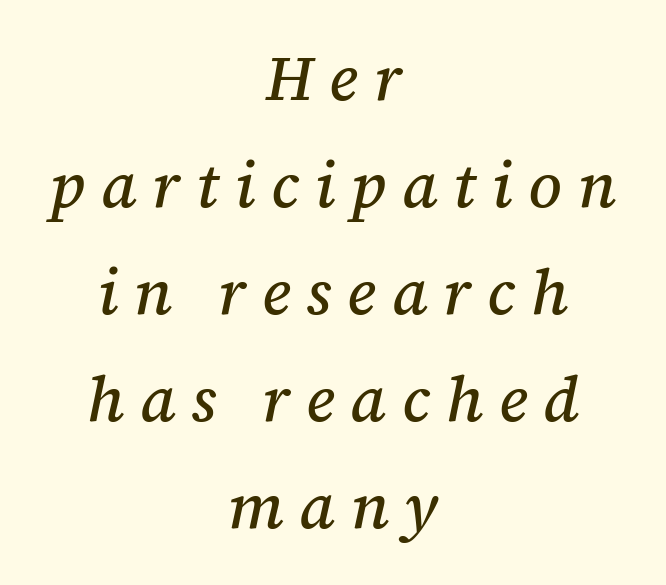
The image shows 63 px serif type, italic (leaning right); set centered, normal line spacing (1.7x), unusually wide letter spacing (+0.25 em), not underlined; medium stroke contrast and a medium x-height.
